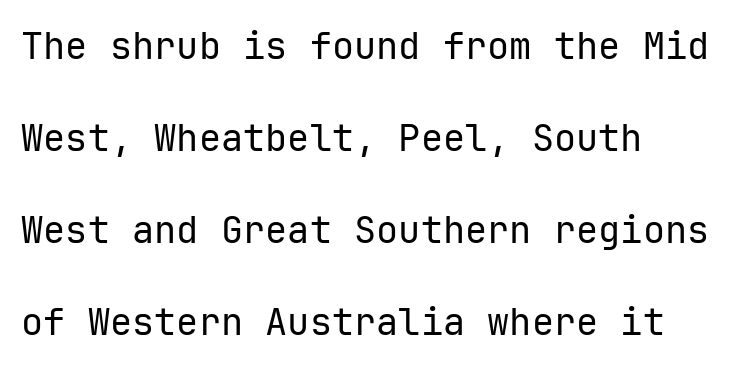
Q: Is the text bold? A: No.
Q: Is the text italic (slanted)? A: No, it is upright.
Q: Is the typeface a serif or a sans-serif typeface? A: Sans-serif.
Q: Is the text underlined? A: No.
Q: How is the paragraph aligned? A: Left-aligned.
Q: Is the spacing between letters normal or unusually wide? A: Normal.
Q: Is the spacing between lines tight, normal or loose? A: Loose.
Q: Width (condensed, normal, or wide)? A: Normal.
Q: Stroke contrast? A: Low.
Q: x-height? A: Medium.
Q: Monospaced? A: Yes.
